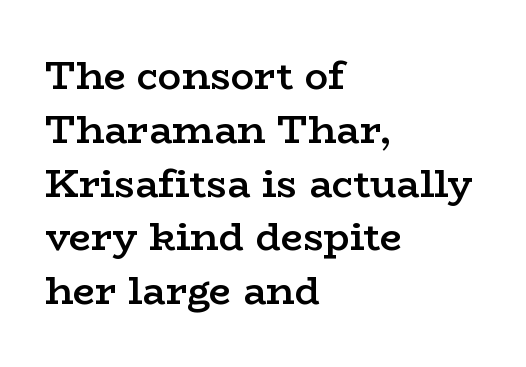
Q: Is the text bold? A: Semi-bold.
Q: Is the text italic (slanted)? A: No, it is upright.
Q: Is the typeface a serif or a sans-serif typeface? A: Serif.
Q: Is the text underlined? A: No.
Q: How is the paragraph aligned? A: Left-aligned.
Q: Is the spacing between letters normal or unusually wide? A: Normal.
Q: Is the spacing between lines tight, normal or loose? A: Normal.
Q: Width (condensed, normal, or wide)? A: Wide.
Q: Stroke contrast? A: Low.
Q: x-height? A: Medium.
Q: Monospaced? A: No.
